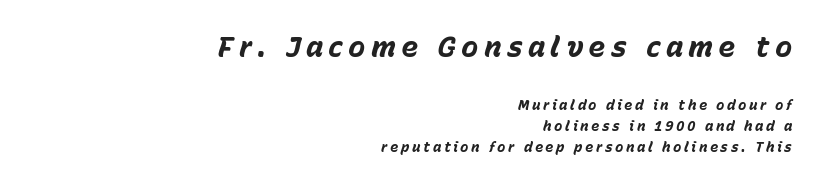
Q: Is the text bold? A: Yes.
Q: Is the text italic (slanted)? A: Yes, it leans right by about 15 degrees.
Q: Is the text underlined? A: No.
Q: How is the paragraph aligned? A: Right-aligned.
Q: Is the spacing between lines tight, normal or loose? A: Normal.
Q: Which block of text is set in a larger size, the first (top) or the second (bottom)? A: The first (top) one.
Q: Width (condensed, normal, or wide)? A: Normal.
Q: Stroke contrast? A: Low.
Q: x-height? A: Medium.
Q: Monospaced? A: No.
